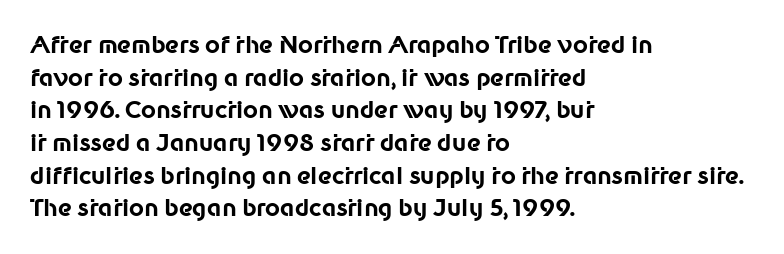
Here the glyphs are tracked normally, forming tight word shapes. One-word summary of the alignment: left. In terms of posture, this sample is upright. Notice how thick the strokes are: this is what a full bold looks like. The lines sit at an ordinary, default distance from one another.
